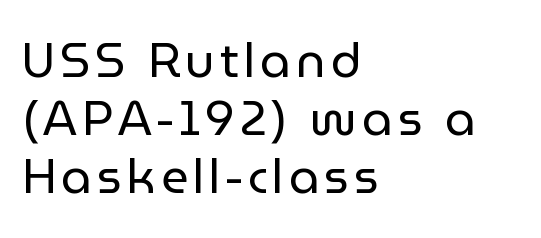
{"serif": "no", "italic": "no", "bold": "no", "weight": "regular", "width": "normal", "stroke_contrast": "low", "x_height": "medium", "monospaced": "no", "underline": "no", "align": "left", "line_spacing_ratio": 1.21, "glyph_px": 48}
